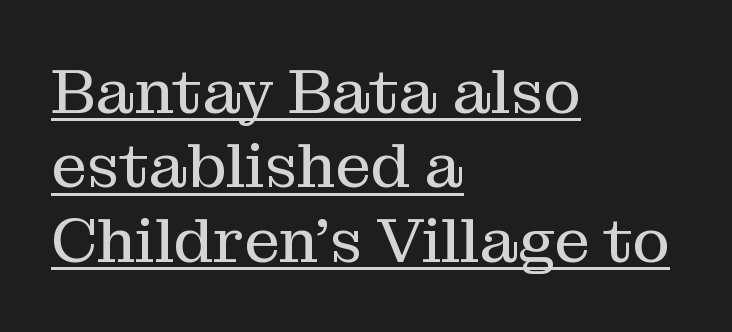
Decoration check: the copy is underlined. Upright lettering throughout. A typesetter would label this face a serif. Which margin do the lines hug? The left one — the right edge is uneven.
